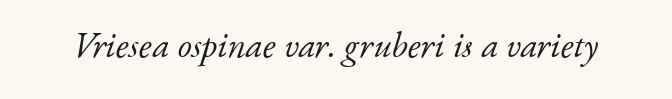
The image shows 36 px light serif type, italic (leaning right); set normal letter spacing, not underlined; low stroke contrast and a small x-height.
